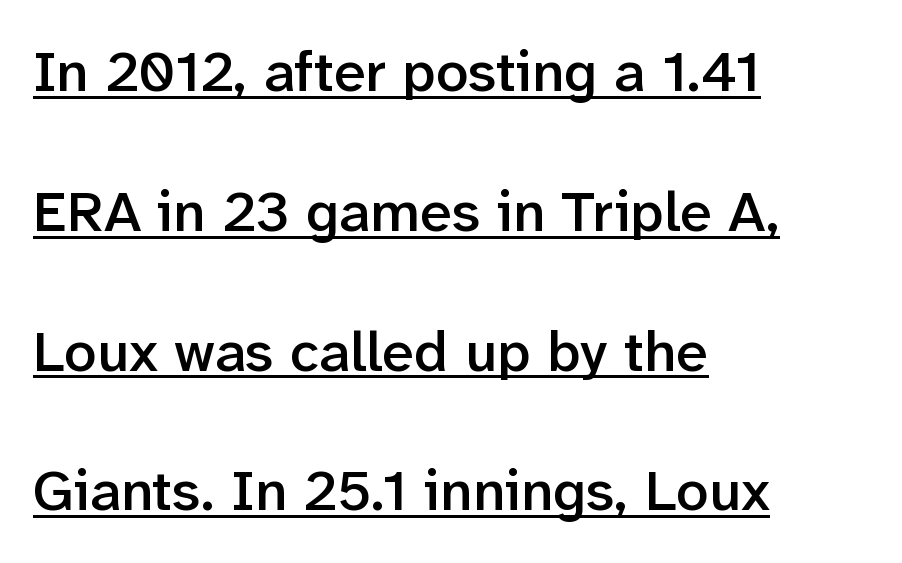
The image shows 58 px semibold sans-serif type, upright; set left-aligned, loose line spacing (2.41x), normal letter spacing, underlined; low stroke contrast and a medium x-height.
